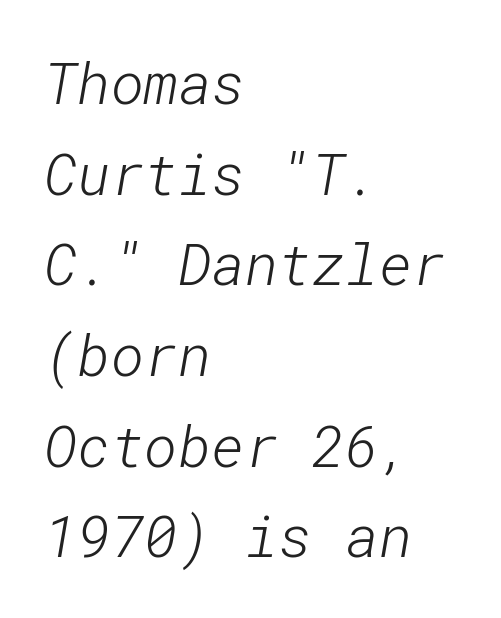
The image shows 57 px light sans-serif type; set left-aligned, normal line spacing (1.59x), normal letter spacing, not underlined; low stroke contrast and a medium x-height.
